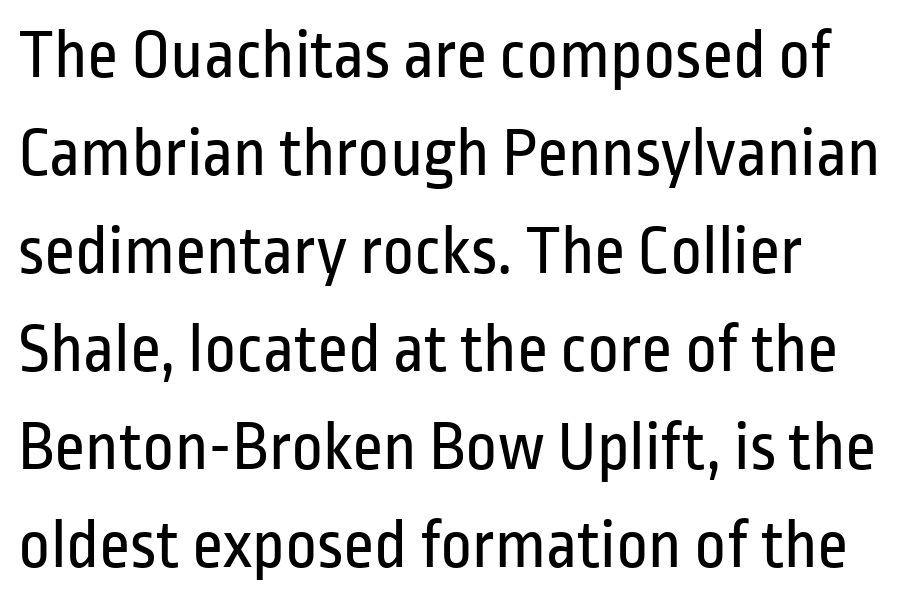
Letters have the restrained weight of plain body copy at most. What stands out about the letter spacing? Nothing — it is the standard amount. You can tell from the bare stems that sans-serif type was used. The leading is moderate, giving the passage an even texture.
